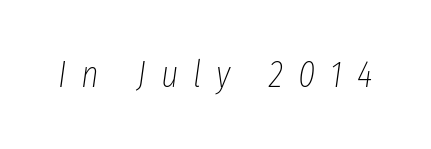
{"italic": "yes", "lean": "right", "slant_degrees": 8, "bold": "no", "weight": "thin", "width": "condensed", "stroke_contrast": "low", "x_height": "medium", "monospaced": "no", "underline": "no", "letter_spacing": "wide", "letter_spacing_em": 0.4, "glyph_px": 37}
